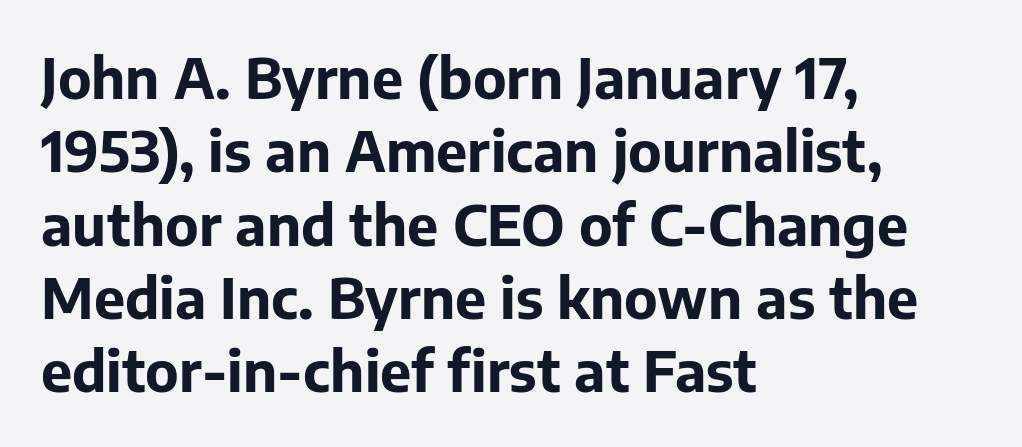
{"serif": "no", "italic": "no", "bold": "yes", "weight": "bold", "width": "normal", "stroke_contrast": "low", "x_height": "medium", "monospaced": "no", "underline": "no", "align": "left", "line_spacing": "normal", "line_spacing_ratio": 1.31, "letter_spacing": "normal", "letter_spacing_em": 0.0, "glyph_px": 56}
